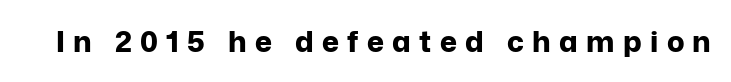
Q: Is the text bold? A: Yes.
Q: Is the text italic (slanted)? A: No, it is upright.
Q: Is the typeface a serif or a sans-serif typeface? A: Sans-serif.
Q: Is the text underlined? A: No.
Q: Is the spacing between letters normal or unusually wide? A: Unusually wide.
Q: Width (condensed, normal, or wide)? A: Normal.
Q: Stroke contrast? A: Low.
Q: x-height? A: Medium.
Q: Monospaced? A: No.
